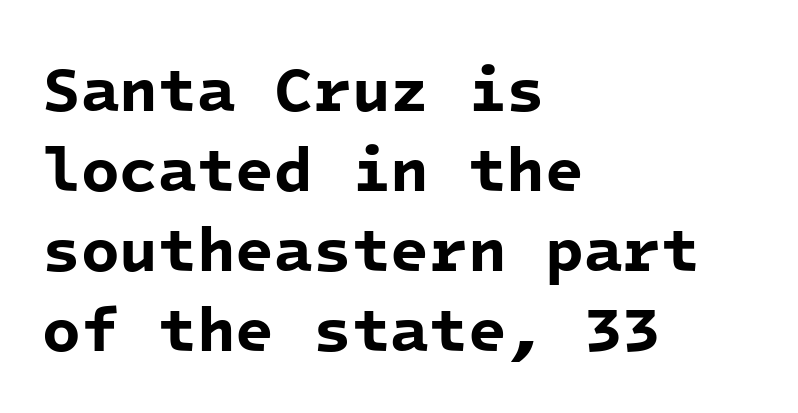
Is this a fixed-width face? Yes — each glyph sits in an identical cell. The compositor pushed each line to the left boundary. Line spacing here is normal. Anything drawn beneath the words? Only blank space. Glyph-to-glyph distance matches everyday printed text.
